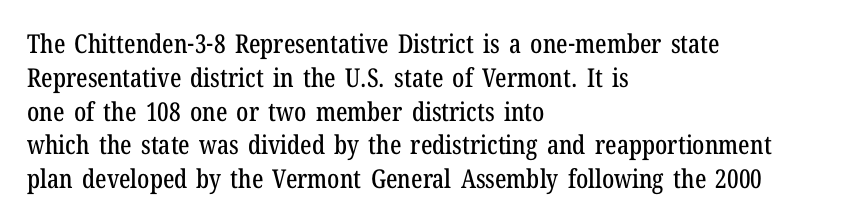
{"italic": "no", "underline": "no", "align": "left", "line_spacing": "normal", "line_spacing_ratio": 1.3, "letter_spacing": "normal", "letter_spacing_em": 0.0, "glyph_px": 26}
